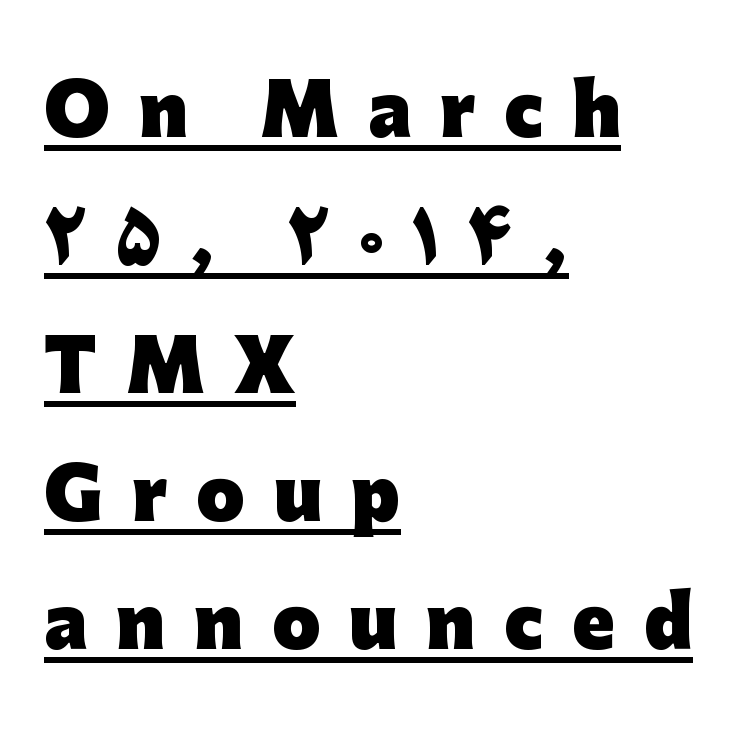
Q: Is the text bold? A: Yes.
Q: Is the text italic (slanted)? A: No, it is upright.
Q: Is the typeface a serif or a sans-serif typeface? A: Sans-serif.
Q: Is the text underlined? A: Yes.
Q: How is the paragraph aligned? A: Left-aligned.
Q: Is the spacing between letters normal or unusually wide? A: Unusually wide.
Q: Width (condensed, normal, or wide)? A: Normal.
Q: Stroke contrast? A: Low.
Q: x-height? A: Medium.
Q: Monospaced? A: No.
